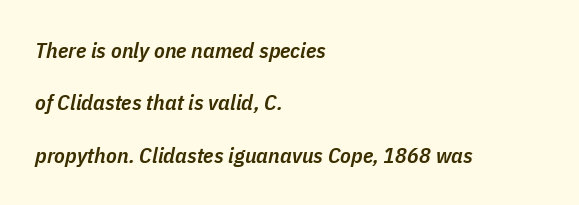
The passage shown has conventional tracking throughout. This sample uses an oblique cut, with every glyph tilted off the vertical. Left-aligned paragraph, ragged on the right. Summary of vertical rhythm: relaxed, with wide interline spacing. Anything drawn beneath the words? Only blank space. Stroke thickness is moderately raised; the sample reads as semibold.
